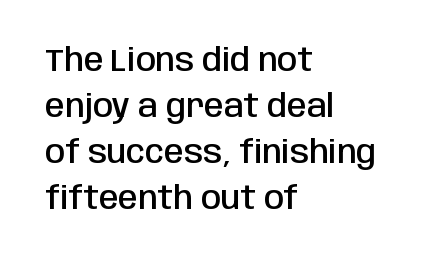
{"serif": "no", "italic": "no", "bold": "semi", "weight": "semibold", "width": "condensed", "stroke_contrast": "low", "x_height": "large", "monospaced": "no", "underline": "no", "align": "left", "line_spacing": "normal", "line_spacing_ratio": 1.44, "letter_spacing": "normal", "letter_spacing_em": 0.0, "glyph_px": 32}
